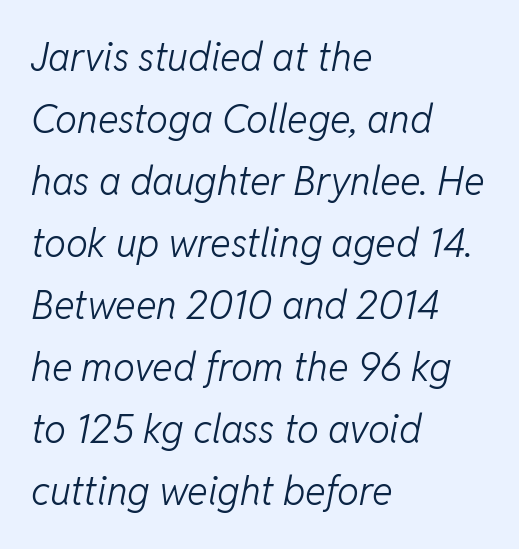
Does the lettering tilt? It does — this is italic. Glance below the letters and you will spot only blank space. Rows of type keep a routine distance in the vertical direction. The face used here is proportionally spaced, like ordinary book or web type.
